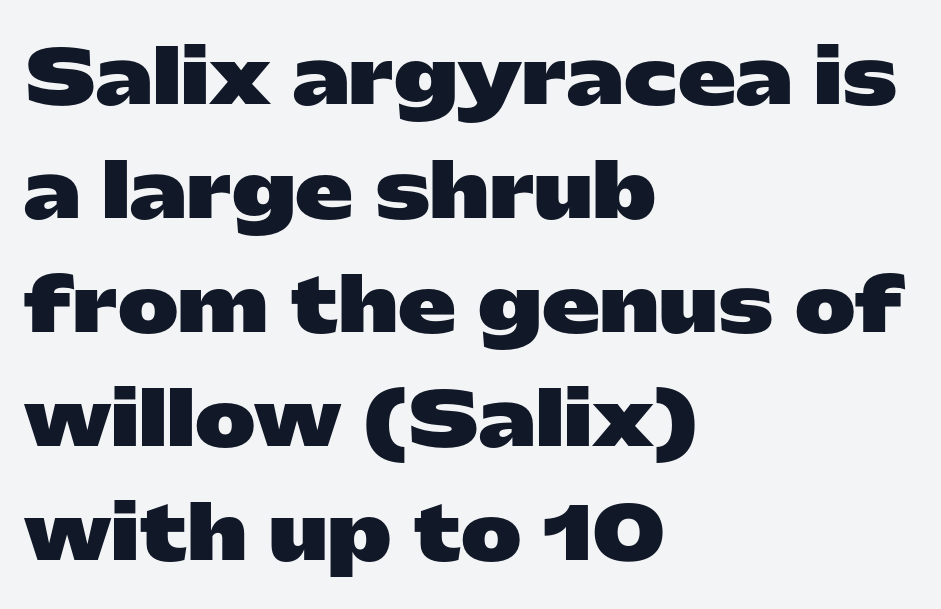
{"serif": "no", "italic": "no", "bold": "yes", "weight": "heavy", "width": "wide", "stroke_contrast": "low", "x_height": "medium", "monospaced": "no", "underline": "no", "align": "left", "line_spacing": "normal", "line_spacing_ratio": 1.56, "letter_spacing": "normal", "letter_spacing_em": 0.0, "glyph_px": 73}
